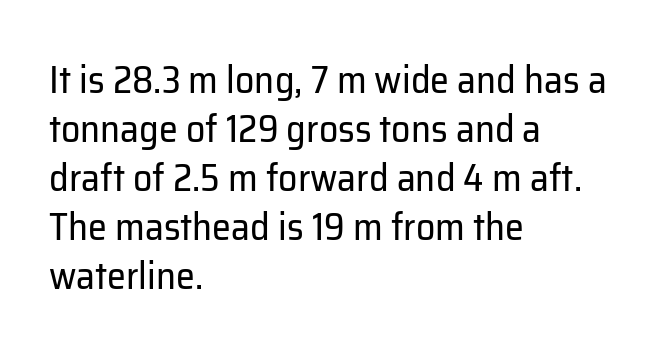
Q: Is the text bold? A: No.
Q: Is the text italic (slanted)? A: No, it is upright.
Q: Is the typeface a serif or a sans-serif typeface? A: Sans-serif.
Q: Is the text underlined? A: No.
Q: How is the paragraph aligned? A: Left-aligned.
Q: Is the spacing between letters normal or unusually wide? A: Normal.
Q: Is the spacing between lines tight, normal or loose? A: Normal.
Q: Width (condensed, normal, or wide)? A: Normal.
Q: Stroke contrast? A: Low.
Q: x-height? A: Medium.
Q: Monospaced? A: No.
